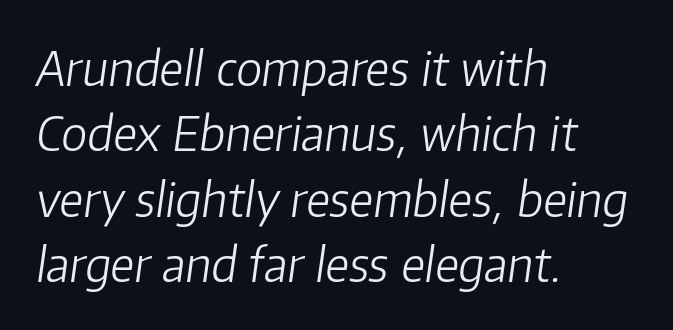
{"italic": "yes", "lean": "right", "slant_degrees": 8, "bold": "no", "weight": "light", "width": "normal", "stroke_contrast": "low", "x_height": "medium", "monospaced": "no", "underline": "no", "align": "left", "line_spacing": "normal", "line_spacing_ratio": 1.39, "letter_spacing": "normal", "letter_spacing_em": 0.0, "glyph_px": 47}
